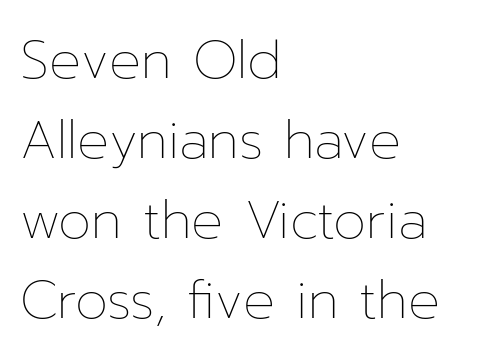
The image shows 53 px thin type, upright; set left-aligned, normal line spacing (1.51x), normal letter spacing, not underlined; low stroke contrast and a medium x-height.
